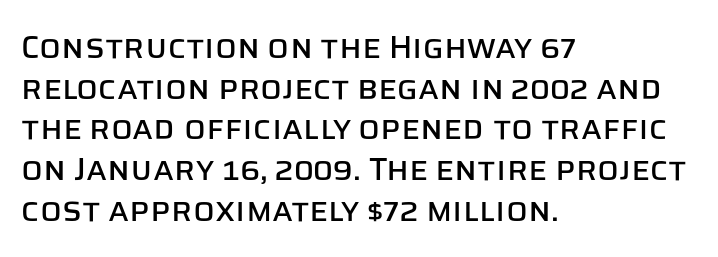
This rendering leaves character spacing at its baseline value. The rag falls on the right side of this text block. Words float on clear page, feet unadorned. Notice how descenders clear the ascenders below comfortably — that's standard leading. Character widths vary here, with narrow letters taking less room than wide ones. Notice how the stems are strictly vertical — no italics here.
